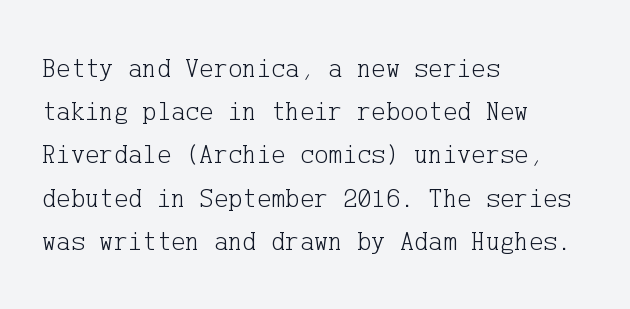
The image shows 27 px text type, upright; set left-aligned, normal line spacing (1.6x), normal letter spacing, not underlined.
